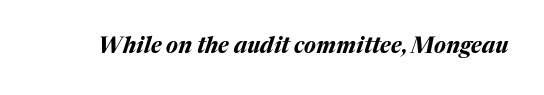
{"italic": "yes", "lean": "right", "slant_degrees": 17, "bold": "yes", "underline": "no", "letter_spacing": "normal", "letter_spacing_em": 0.0, "glyph_px": 22}
